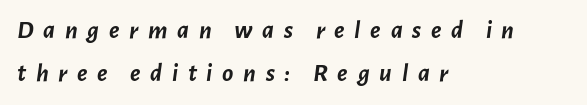
Q: Is the text bold? A: Yes.
Q: Is the text italic (slanted)? A: Yes, it leans right by about 7 degrees.
Q: Is the text underlined? A: No.
Q: How is the paragraph aligned? A: Left-aligned.
Q: Is the spacing between letters normal or unusually wide? A: Unusually wide.
Q: Is the spacing between lines tight, normal or loose? A: Normal.
